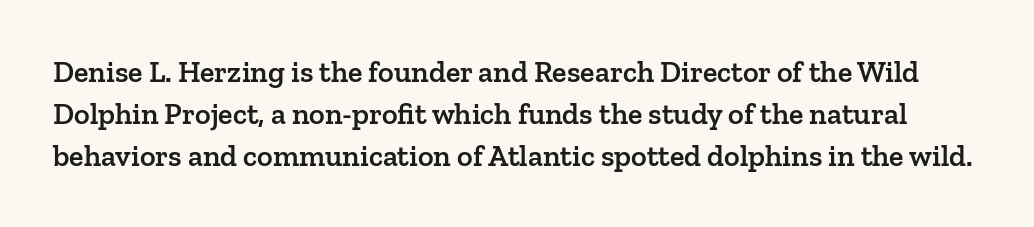
The image shows 30 px semibold serif type, upright; set normal line spacing (1.4x), normal letter spacing, not underlined; low stroke contrast and a medium x-height.
